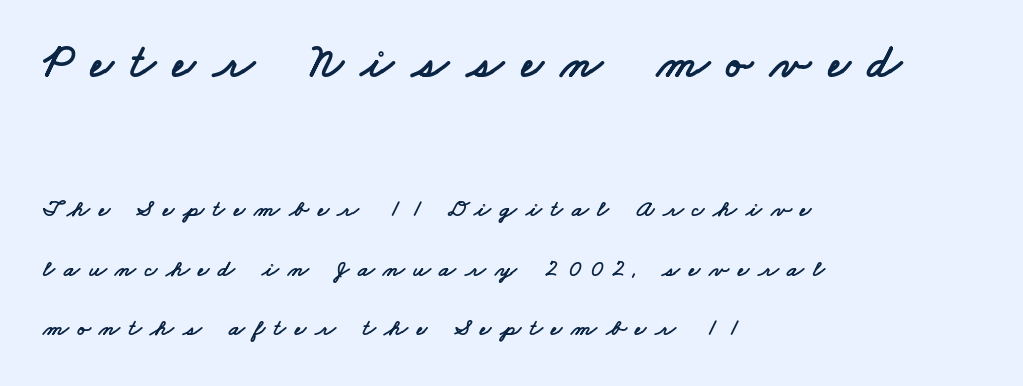
{"serif": "no", "width": "wide", "stroke_contrast": "low", "x_height": "small", "monospaced": "no", "underline": "no", "align": "left", "line_spacing": "loose", "line_spacing_ratio": 2.46, "letter_spacing": "wide", "letter_spacing_em": 0.37, "larger_block": "first", "size_ratio": 2.0, "glyph_px": 48}
